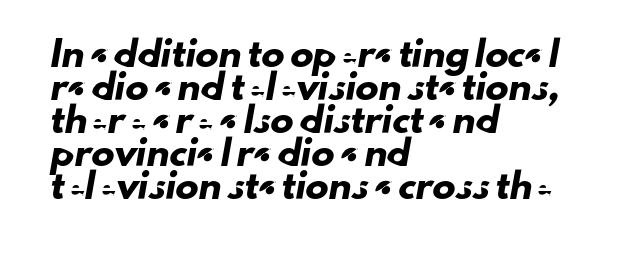
The image shows 23 px text type; set left-aligned, normal line spacing (1.44x), normal letter spacing, not underlined.
